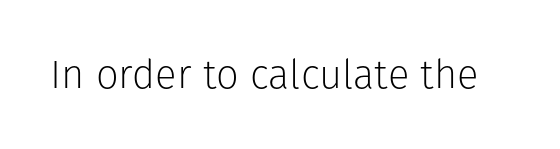
Q: Is the text bold? A: No.
Q: Is the text italic (slanted)? A: No, it is upright.
Q: Is the typeface a serif or a sans-serif typeface? A: Sans-serif.
Q: Is the text underlined? A: No.
Q: Is the spacing between letters normal or unusually wide? A: Normal.
Q: Width (condensed, normal, or wide)? A: Normal.
Q: Stroke contrast? A: Low.
Q: x-height? A: Medium.
Q: Monospaced? A: No.
